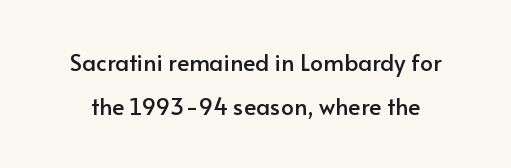
Leading: increased. A typesetter would mark this as roman, not italic. Caption: standard tracking, unaltered. Words float on clear page, feet unadorned.
